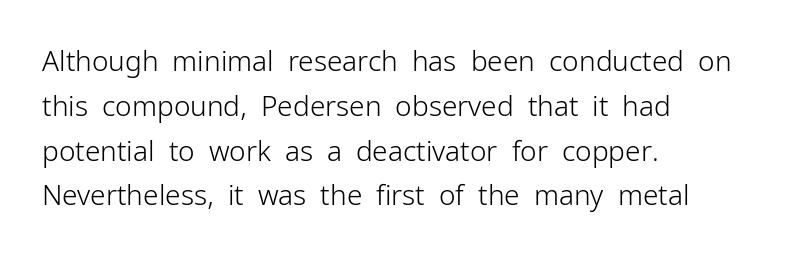
The image shows 28 px light sans-serif type, upright; set left-aligned, normal line spacing (1.6x), normal letter spacing, not underlined; low stroke contrast and a medium x-height.
